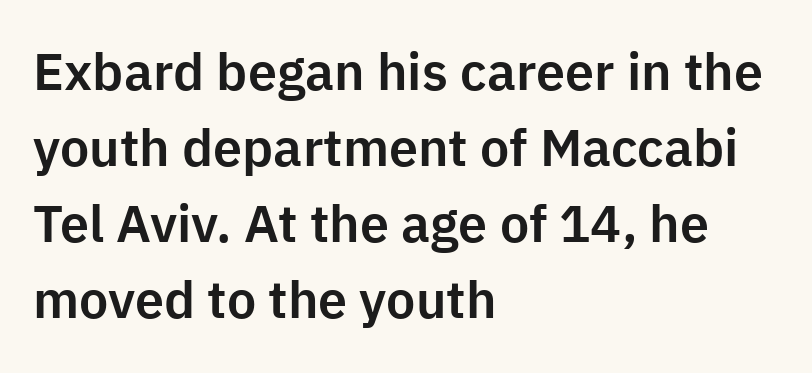
Q: Is the text italic (slanted)? A: No, it is upright.
Q: Is the typeface a serif or a sans-serif typeface? A: Sans-serif.
Q: Is the text underlined? A: No.
Q: How is the paragraph aligned? A: Left-aligned.
Q: Is the spacing between letters normal or unusually wide? A: Normal.
Q: Is the spacing between lines tight, normal or loose? A: Normal.
Q: Width (condensed, normal, or wide)? A: Normal.
Q: Stroke contrast? A: Low.
Q: x-height? A: Medium.
Q: Monospaced? A: No.
